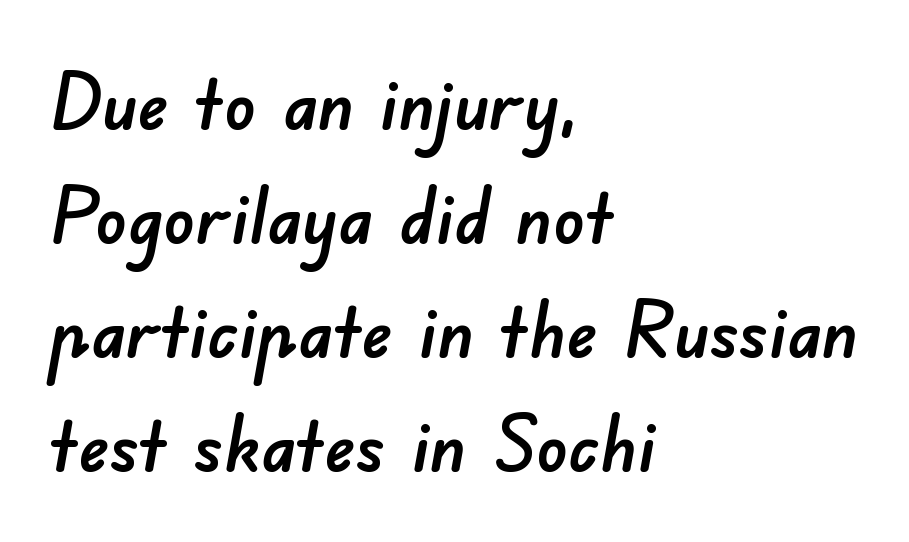
The words here are not underlined. Reading down the block, your eye returns to a fixed left position each line. The type family on display is of the sans-serif kind. The letters sit at their default tracking, neither squeezed nor spread. Evenly set lines give the paragraph a standard silhouette. Do the characters align in a grid? No, the font is proportional.
